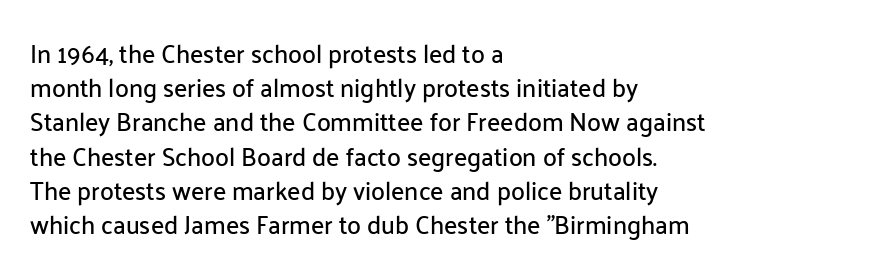
Q: Is the text italic (slanted)? A: No, it is upright.
Q: Is the text underlined? A: No.
Q: How is the paragraph aligned? A: Left-aligned.
Q: Is the spacing between letters normal or unusually wide? A: Normal.
Q: Is the spacing between lines tight, normal or loose? A: Normal.
